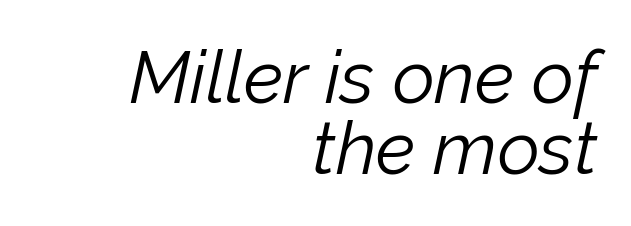
Q: Is the text bold? A: No.
Q: Is the text italic (slanted)? A: Yes, it leans right by about 12 degrees.
Q: Is the text underlined? A: No.
Q: How is the paragraph aligned? A: Right-aligned.
Q: Is the spacing between letters normal or unusually wide? A: Normal.
Q: Is the spacing between lines tight, normal or loose? A: Tight.
Q: Width (condensed, normal, or wide)? A: Normal.
Q: Stroke contrast? A: Low.
Q: x-height? A: Medium.
Q: Monospaced? A: No.
